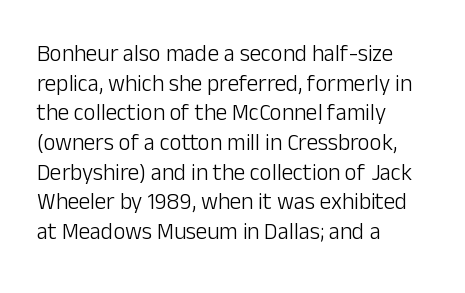
The image shows 23 px text type, upright; set left-aligned, normal line spacing (1.29x), normal letter spacing, not underlined.
